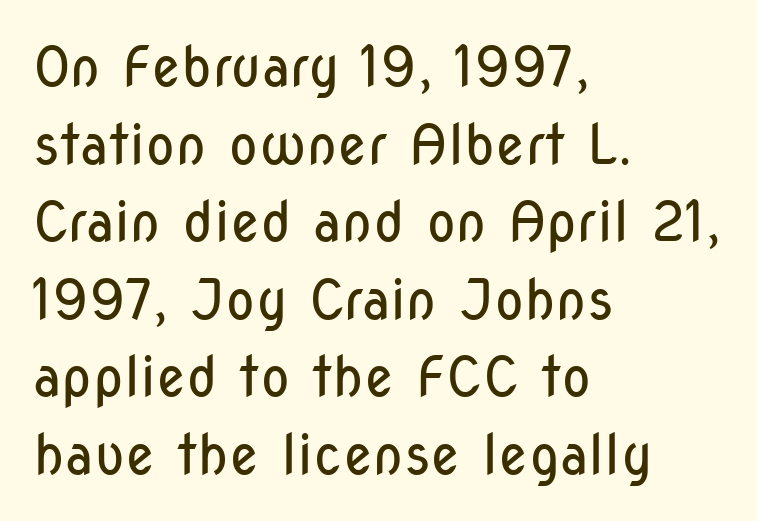
The image shows 55 px regular-weight, condensed sans-serif type, upright; set left-aligned, normal line spacing (1.41x), normal letter spacing, not underlined; low stroke contrast and a medium x-height.
